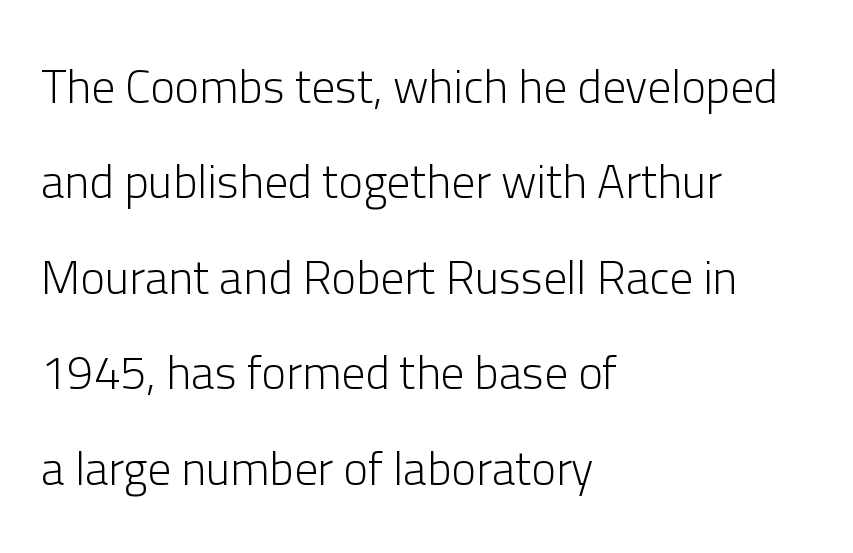
The image shows 47 px light sans-serif type, upright; set left-aligned, loose line spacing (2.03x), normal letter spacing, not underlined; low stroke contrast and a medium x-height.
